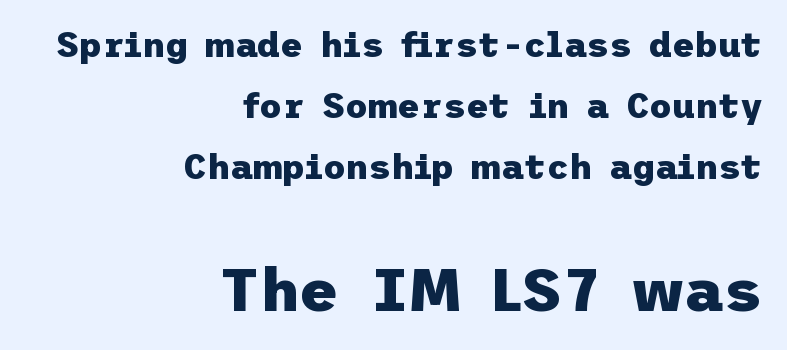
Q: Is the text bold? A: Yes.
Q: Is the text italic (slanted)? A: No, it is upright.
Q: Is the typeface a serif or a sans-serif typeface? A: Sans-serif.
Q: Is the text underlined? A: No.
Q: How is the paragraph aligned? A: Right-aligned.
Q: Is the spacing between letters normal or unusually wide? A: Normal.
Q: Which block of text is set in a larger size, the first (top) or the second (bottom)? A: The second (bottom) one.
Q: Width (condensed, normal, or wide)? A: Normal.
Q: Stroke contrast? A: Low.
Q: x-height? A: Medium.
